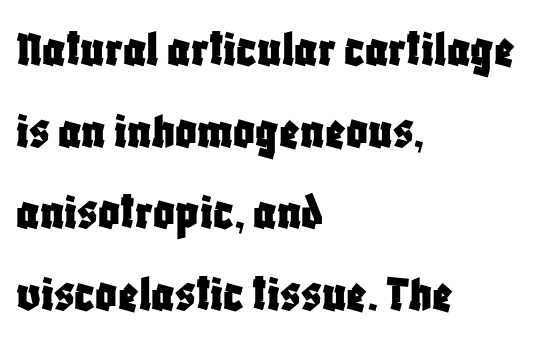
Q: Is the text italic (slanted)? A: No, it is upright.
Q: Is the typeface a serif or a sans-serif typeface? A: Sans-serif.
Q: Is the text underlined? A: No.
Q: How is the paragraph aligned? A: Left-aligned.
Q: Is the spacing between letters normal or unusually wide? A: Normal.
Q: Is the spacing between lines tight, normal or loose? A: Normal.
Q: Width (condensed, normal, or wide)? A: Condensed.
Q: Stroke contrast? A: Low.
Q: x-height? A: Large.
Q: Monospaced? A: No.
